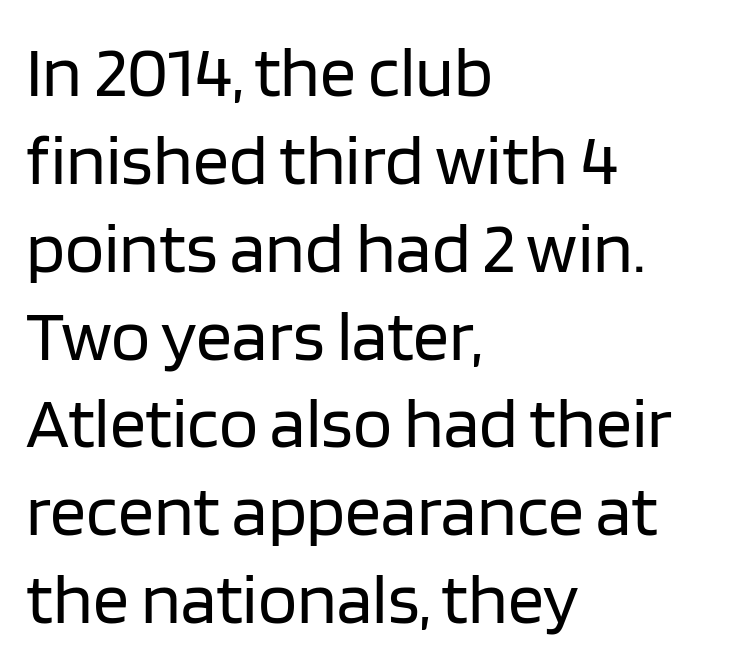
{"serif": "no", "italic": "no", "bold": "no", "weight": "regular", "width": "normal", "stroke_contrast": "low", "x_height": "large", "monospaced": "no", "underline": "no", "align": "left", "line_spacing_ratio": 1.22, "letter_spacing": "normal", "letter_spacing_em": 0.0, "glyph_px": 72}
